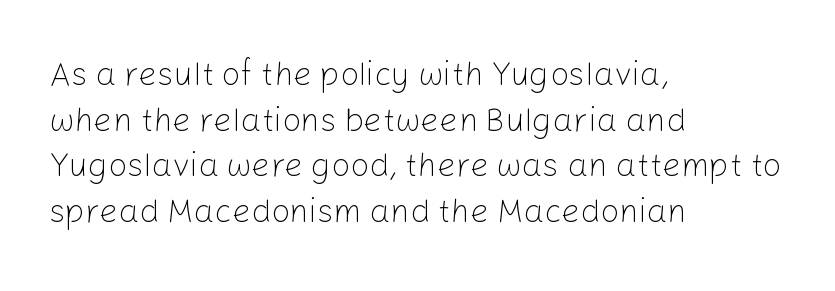
The image shows 33 px light sans-serif type, upright; set left-aligned, normal line spacing (1.38x), normal letter spacing, not underlined; low stroke contrast and a medium x-height.
